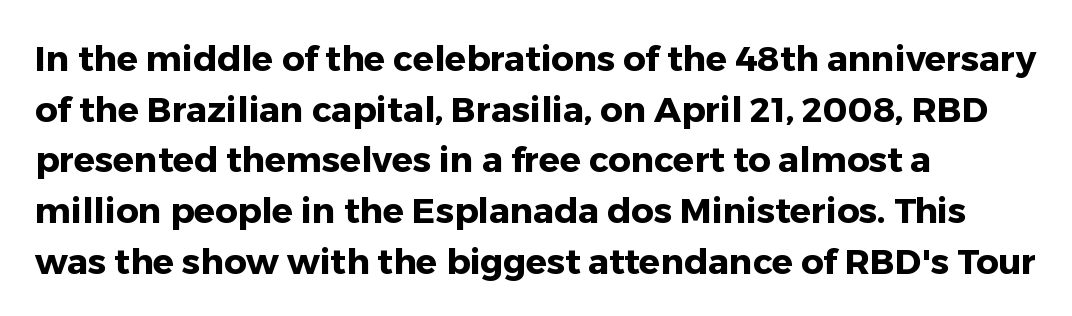
{"serif": "no", "italic": "no", "bold": "yes", "weight": "heavy", "width": "normal", "stroke_contrast": "low", "x_height": "medium", "monospaced": "no", "underline": "no", "align": "left", "line_spacing": "normal", "line_spacing_ratio": 1.45, "letter_spacing": "normal", "letter_spacing_em": 0.0, "glyph_px": 35}
